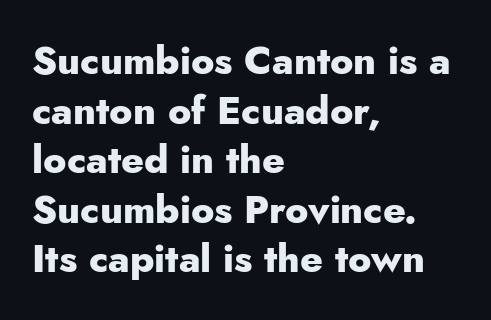
Q: Is the text bold? A: Yes.
Q: Is the text italic (slanted)? A: No, it is upright.
Q: Is the typeface a serif or a sans-serif typeface? A: Sans-serif.
Q: Is the text underlined? A: No.
Q: How is the paragraph aligned? A: Left-aligned.
Q: Is the spacing between letters normal or unusually wide? A: Normal.
Q: Is the spacing between lines tight, normal or loose? A: Normal.
Q: Width (condensed, normal, or wide)? A: Normal.
Q: Stroke contrast? A: Low.
Q: x-height? A: Small.
Q: Monospaced? A: No.
